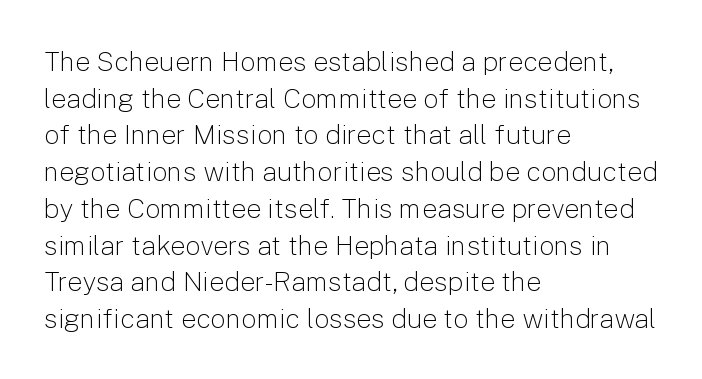
Q: Is the text bold? A: No.
Q: Is the text italic (slanted)? A: No, it is upright.
Q: Is the text underlined? A: No.
Q: How is the paragraph aligned? A: Left-aligned.
Q: Is the spacing between letters normal or unusually wide? A: Normal.
Q: Is the spacing between lines tight, normal or loose? A: Normal.
